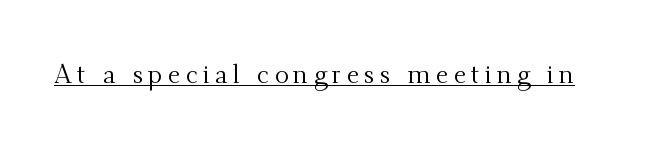
{"italic": "no", "bold": "no", "underline": "yes", "letter_spacing": "wide", "letter_spacing_em": 0.2, "glyph_px": 26}
